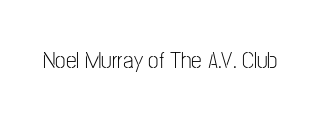
Q: Is the text bold? A: No.
Q: Is the text italic (slanted)? A: No, it is upright.
Q: Is the text underlined? A: No.
Q: Is the spacing between letters normal or unusually wide? A: Normal.
